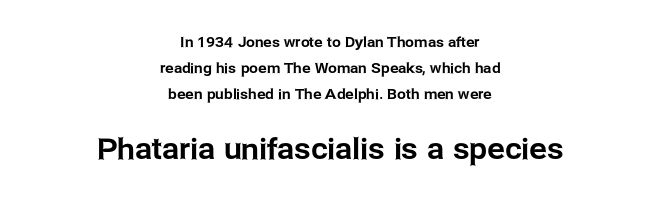
Q: Is the text italic (slanted)? A: No, it is upright.
Q: Is the typeface a serif or a sans-serif typeface? A: Sans-serif.
Q: Is the text underlined? A: No.
Q: How is the paragraph aligned? A: Centered.
Q: Is the spacing between letters normal or unusually wide? A: Normal.
Q: Which block of text is set in a larger size, the first (top) or the second (bottom)? A: The second (bottom) one.
Q: Width (condensed, normal, or wide)? A: Normal.
Q: Stroke contrast? A: Low.
Q: x-height? A: Medium.
Q: Monospaced? A: No.
